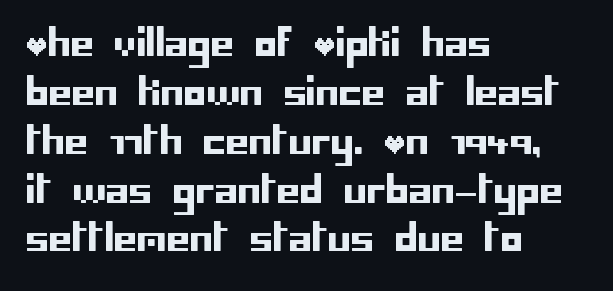
The image shows 37 px sans-serif type, upright; set left-aligned, normal line spacing (1.32x), normal letter spacing, not underlined; low stroke contrast and a large x-height.
